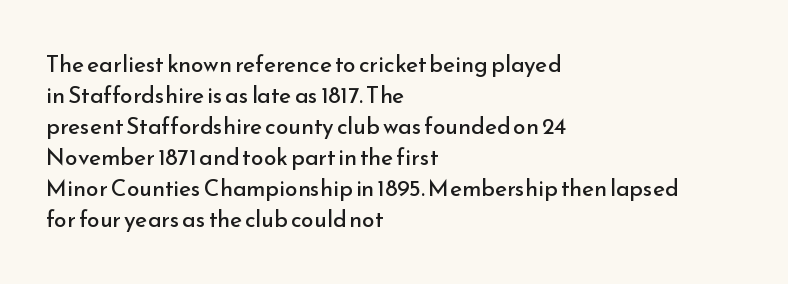
Q: Is the text bold? A: No.
Q: Is the text italic (slanted)? A: No, it is upright.
Q: Is the text underlined? A: No.
Q: How is the paragraph aligned? A: Left-aligned.
Q: Is the spacing between letters normal or unusually wide? A: Normal.
Q: Is the spacing between lines tight, normal or loose? A: Normal.
